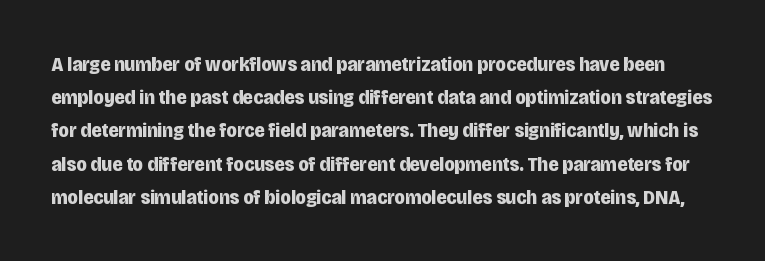
If you measured baseline to baseline, you'd find a middling distance. When letters stand straight like this, we call the style roman or upright. Letters rest on an invisible, unmarked baseline. Tracking here is standard; glyphs follow each other at the usual distance. Weight check: bold — yes, fully.
